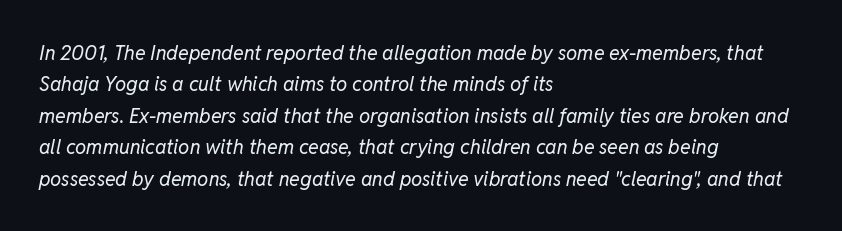
Q: Is the text bold? A: No.
Q: Is the text italic (slanted)? A: Yes, it leans right by about 11 degrees.
Q: Is the text underlined? A: No.
Q: How is the paragraph aligned? A: Left-aligned.
Q: Is the spacing between letters normal or unusually wide? A: Normal.
Q: Is the spacing between lines tight, normal or loose? A: Normal.
